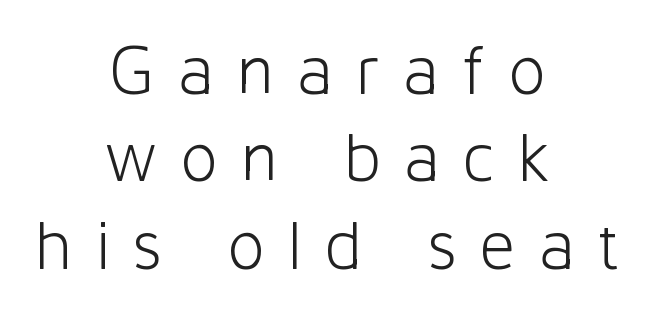
Q: Is the text bold? A: No.
Q: Is the text italic (slanted)? A: No, it is upright.
Q: Is the typeface a serif or a sans-serif typeface? A: Sans-serif.
Q: Is the text underlined? A: No.
Q: How is the paragraph aligned? A: Centered.
Q: Is the spacing between letters normal or unusually wide? A: Unusually wide.
Q: Width (condensed, normal, or wide)? A: Normal.
Q: Stroke contrast? A: Low.
Q: x-height? A: Medium.
Q: Monospaced? A: No.
